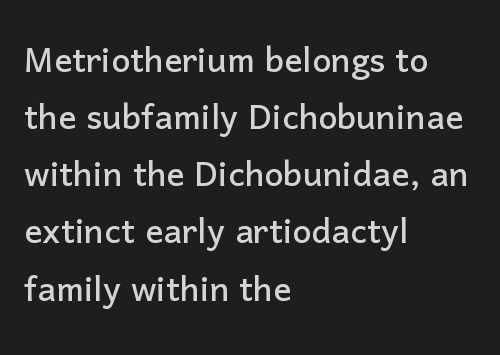
{"serif": "no", "italic": "no", "width": "normal", "stroke_contrast": "low", "x_height": "medium", "monospaced": "no", "underline": "no", "align": "left", "line_spacing": "normal", "line_spacing_ratio": 1.27, "letter_spacing": "normal", "letter_spacing_em": 0.0, "glyph_px": 45}
